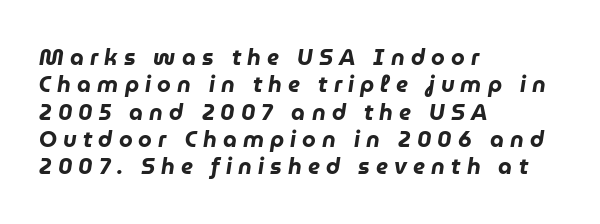
The image shows 22 px bold type, italic (leaning right); set left-aligned, line spacing 1.24x, unusually wide letter spacing (+0.28 em), not underlined.
